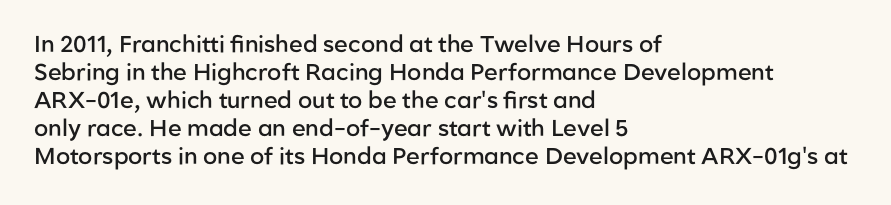
Q: Is the text bold? A: Semi-bold.
Q: Is the text italic (slanted)? A: No, it is upright.
Q: Is the text underlined? A: No.
Q: How is the paragraph aligned? A: Left-aligned.
Q: Is the spacing between letters normal or unusually wide? A: Normal.
